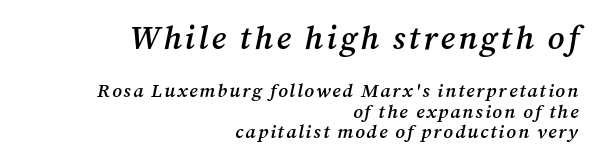
{"serif": "yes", "italic": "yes", "lean": "right", "slant_degrees": 12, "bold": "semi", "weight": "semibold", "width": "normal", "stroke_contrast": "medium", "x_height": "medium", "monospaced": "no", "underline": "no", "align": "right", "line_spacing": "tight", "line_spacing_ratio": 1.06, "larger_block": "first", "size_ratio": 1.74, "glyph_px": 33}
